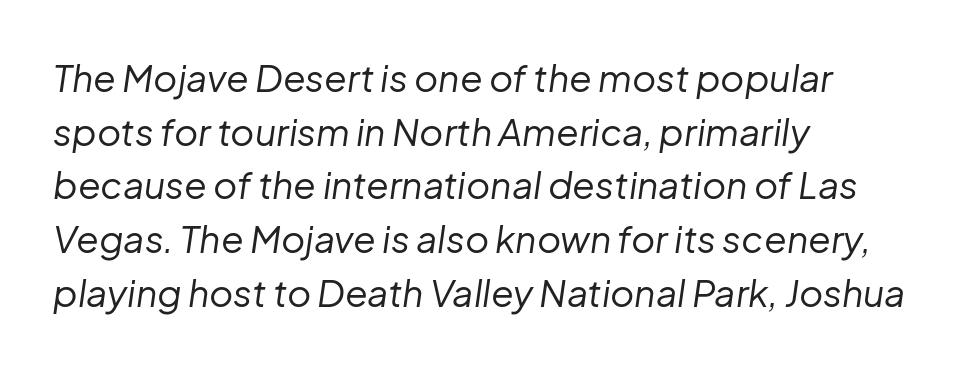
Does the leading feel generous? No, just average. Unbolded letterforms with no extra heft. The text carries the slant typical of an italic or oblique font. Nobody drew a line under any word here.
